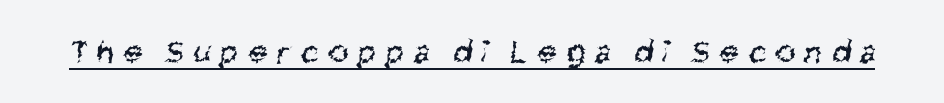
Q: Is the text bold? A: No.
Q: Is the typeface a serif or a sans-serif typeface? A: Sans-serif.
Q: Is the text underlined? A: Yes.
Q: Is the spacing between letters normal or unusually wide? A: Unusually wide.
Q: Width (condensed, normal, or wide)? A: Condensed.
Q: Stroke contrast? A: Medium.
Q: x-height? A: Large.
Q: Monospaced? A: No.
